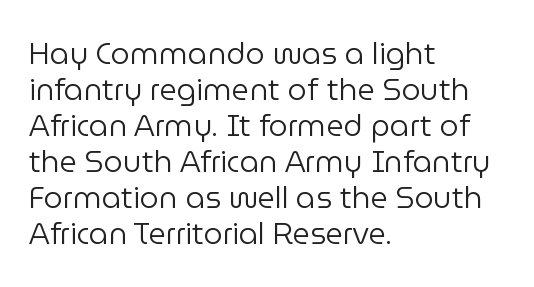
A roman cut, with each character standing at attention. Quick note: underline off. Nothing sits at the stroke ends, so this counts as sans-serif. Note the varied advance widths — an 'i' is clearly narrower than an 'm'. Heft: none added — not bold. If you drew a ruler down the left edge, every line would touch it.
